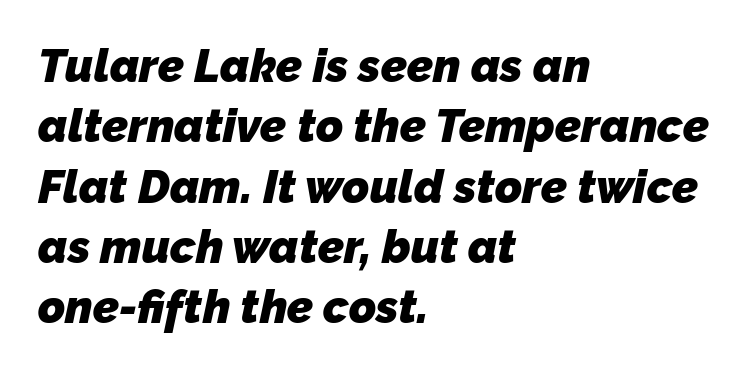
There is no visible air inserted between adjacent glyphs. Check the space under the baseline: it is left empty. Regarding serifs, this sample does without them. All the whitespace from short lines collects on the right.
